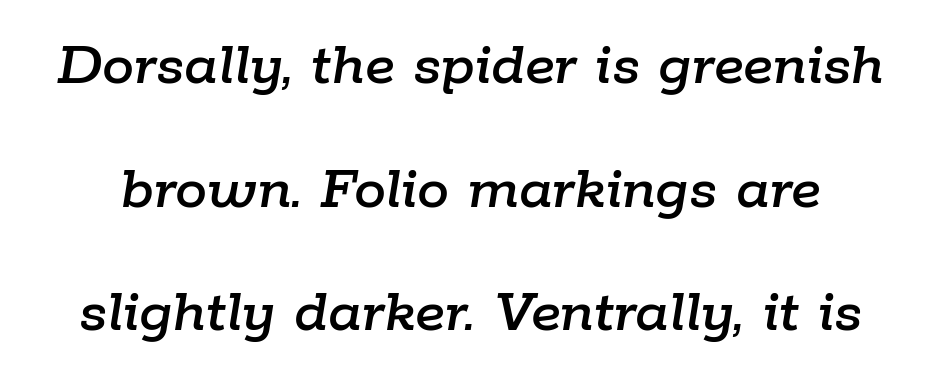
Plain, unruled lines of type. You could not count columns in this text — the font is proportionally spaced. Quick note: italic. Tracking value appears to be zero — textbook default spacing.
